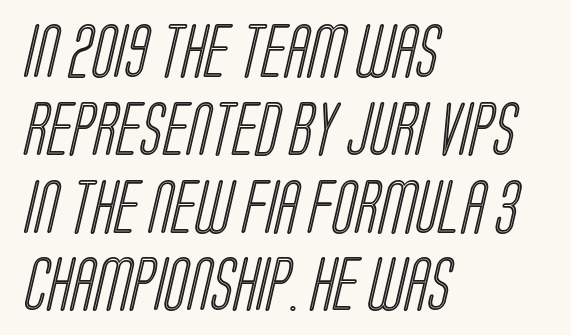
Q: Is the text underlined? A: No.
Q: How is the paragraph aligned? A: Left-aligned.
Q: Is the spacing between letters normal or unusually wide? A: Normal.
Q: Is the spacing between lines tight, normal or loose? A: Normal.
Q: Width (condensed, normal, or wide)? A: Condensed.
Q: x-height? A: Large.
Q: Monospaced? A: No.
